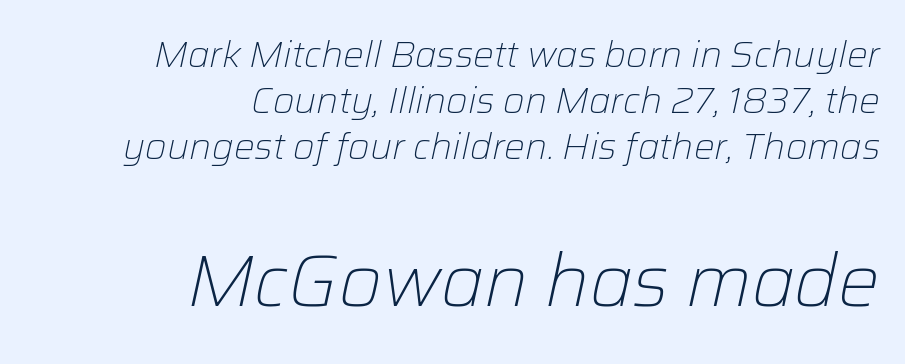
The image shows 74 px light type, italic (leaning right); set right-aligned, line spacing 1.24x, normal letter spacing, not underlined; the second (bottom) block is 2.0x larger; low stroke contrast and a medium x-height.
